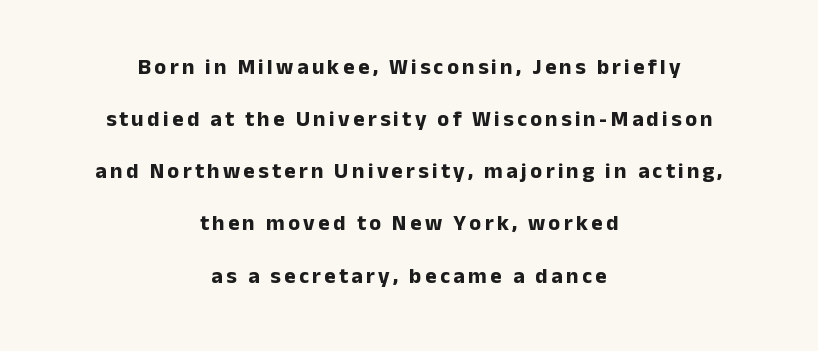
The image shows 22 px bold type, upright; set centered, loose line spacing (2.37x), not underlined.
